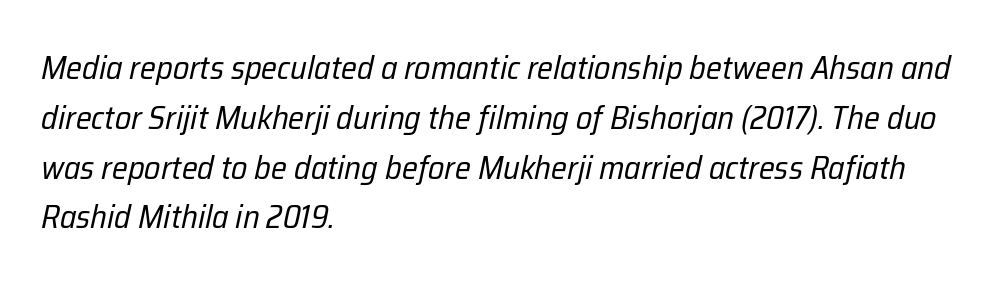
The image shows 33 px regular-weight, condensed type, italic (leaning right); set left-aligned, normal line spacing (1.51x), normal letter spacing, not underlined; low stroke contrast and a medium x-height.
